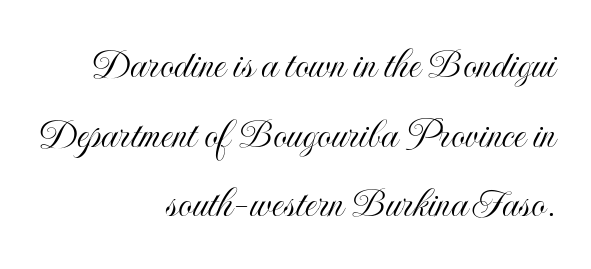
The image shows 45 px condensed type; set right-aligned, normal line spacing (1.55x), normal letter spacing, not underlined; a small x-height.
